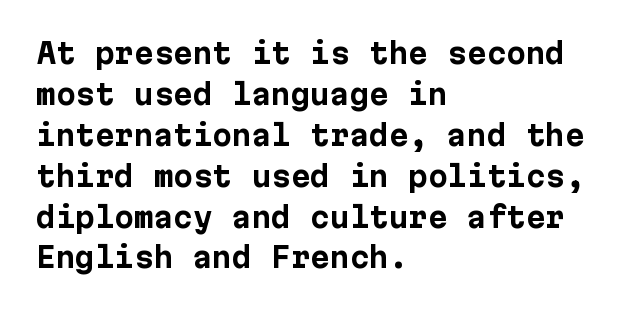
Q: Is the text bold? A: Yes.
Q: Is the text italic (slanted)? A: No, it is upright.
Q: Is the typeface a serif or a sans-serif typeface? A: Sans-serif.
Q: Is the text underlined? A: No.
Q: How is the paragraph aligned? A: Left-aligned.
Q: Is the spacing between letters normal or unusually wide? A: Normal.
Q: Is the spacing between lines tight, normal or loose? A: Normal.
Q: Width (condensed, normal, or wide)? A: Normal.
Q: Stroke contrast? A: Low.
Q: x-height? A: Medium.
